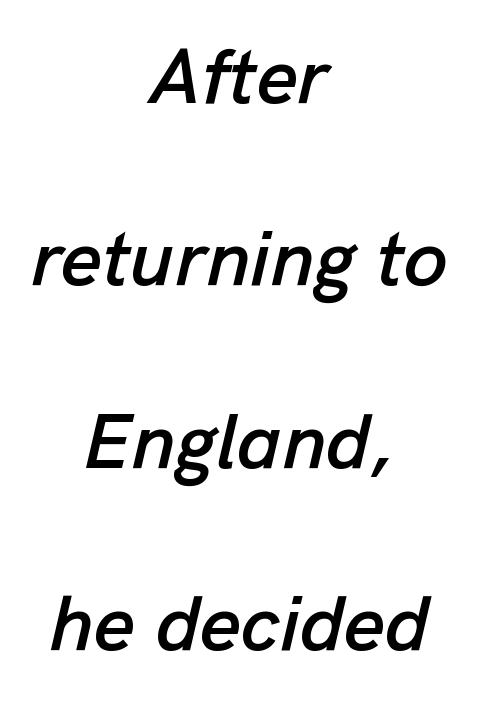
Q: Is the text italic (slanted)? A: Yes, it leans right by about 13 degrees.
Q: Is the text underlined? A: No.
Q: How is the paragraph aligned? A: Centered.
Q: Is the spacing between letters normal or unusually wide? A: Normal.
Q: Is the spacing between lines tight, normal or loose? A: Loose.
Q: Width (condensed, normal, or wide)? A: Normal.
Q: Stroke contrast? A: Low.
Q: x-height? A: Medium.
Q: Monospaced? A: No.
